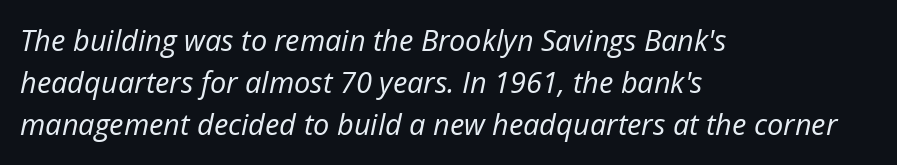
The typesetter chose a ragged-right arrangement here. Looks like regular typesetting: each glyph gets only the width it needs. Interline gaps are of average width in this sample. The passage shown leans; its letterforms are oblique. The line texture is even and compact thanks to regular tracking.
